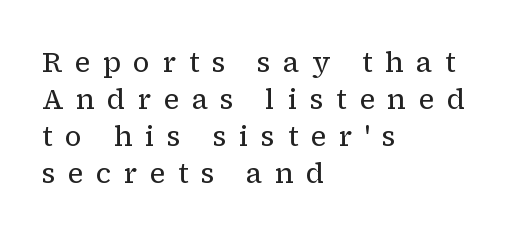
{"serif": "yes", "italic": "no", "bold": "no", "weight": "regular", "width": "normal", "stroke_contrast": "low", "x_height": "medium", "monospaced": "no", "underline": "no", "align": "left", "line_spacing": "normal", "line_spacing_ratio": 1.32, "letter_spacing": "wide", "letter_spacing_em": 0.44, "glyph_px": 28}
